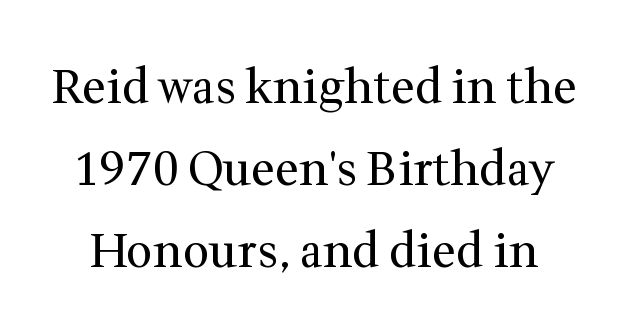
{"serif": "yes", "italic": "no", "bold": "no", "weight": "regular", "width": "normal", "stroke_contrast": "medium", "x_height": "medium", "monospaced": "no", "underline": "no", "line_spacing_ratio": 1.74, "letter_spacing": "normal", "letter_spacing_em": 0.0, "glyph_px": 47}
